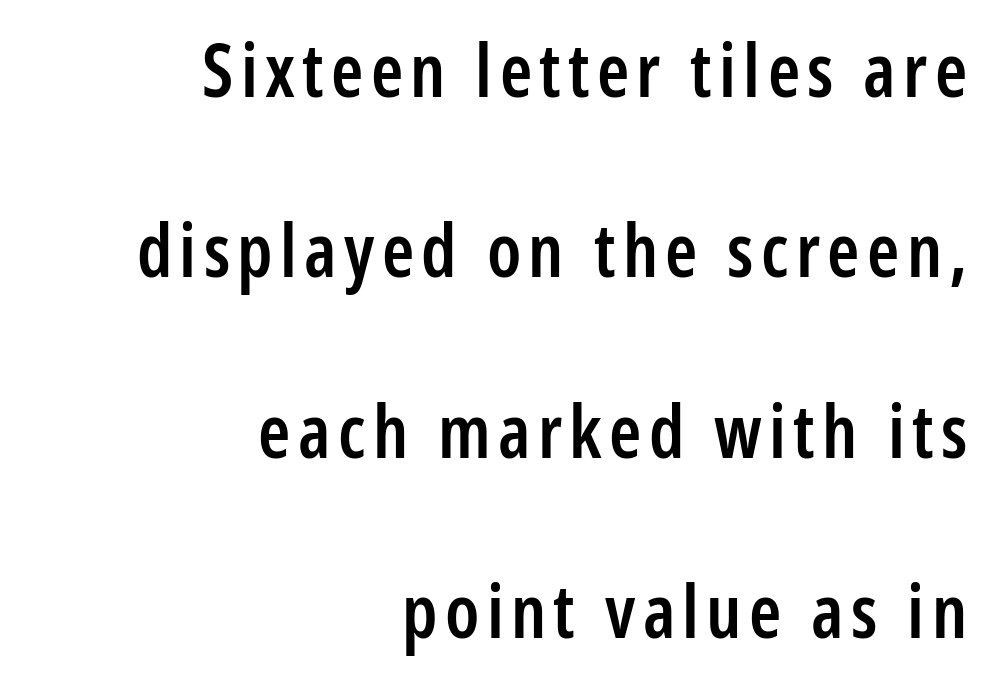
Caption: multi-line text, flush right, ragged left. It's the straight-up-and-down kind of type. Unlike a traditional serif, this face leaves its strokes unadorned. Think of a printed novel: that variable character pitch is what you see here. Every letter is mildly thick-stroked: semibold rather than bold.
